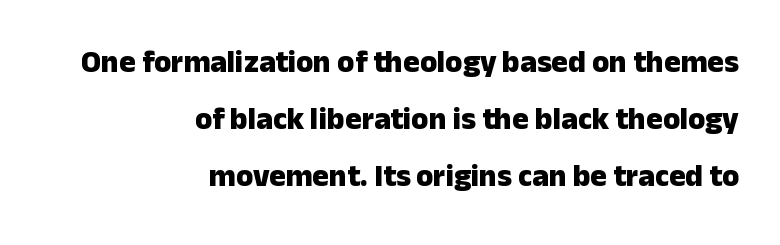
Observe the ordinary spacing: letters are neighbours, not strangers. The typography opts for an upright posture over an oblique one. Does the copy run flush right? Yes — the right margin is perfectly even. The area under the type is left untouched. The characters display no serif detailing; their extremities are plain. Compared with an ordinary text face, these strokes are far heavier — a full bold.
